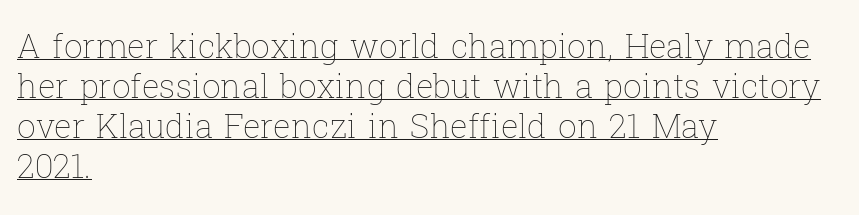
Q: Is the text bold? A: No.
Q: Is the text italic (slanted)? A: No, it is upright.
Q: Is the text underlined? A: Yes.
Q: How is the paragraph aligned? A: Left-aligned.
Q: Is the spacing between letters normal or unusually wide? A: Normal.
Q: Width (condensed, normal, or wide)? A: Normal.
Q: Stroke contrast? A: Low.
Q: x-height? A: Medium.
Q: Monospaced? A: No.
